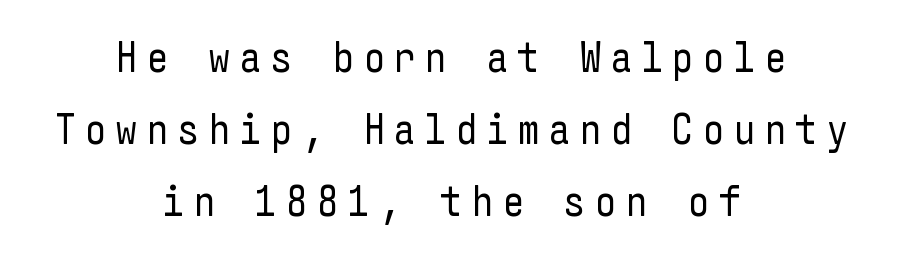
The image shows 44 px regular-weight, condensed sans-serif type, upright; set centered, normal line spacing (1.64x), not underlined; low stroke contrast and a medium x-height.
